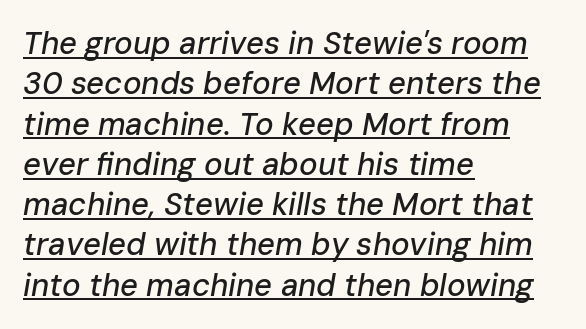
The image shows 31 px text type, italic (leaning right); set left-aligned, normal line spacing (1.3x), normal letter spacing, underlined; low stroke contrast and a medium x-height.
